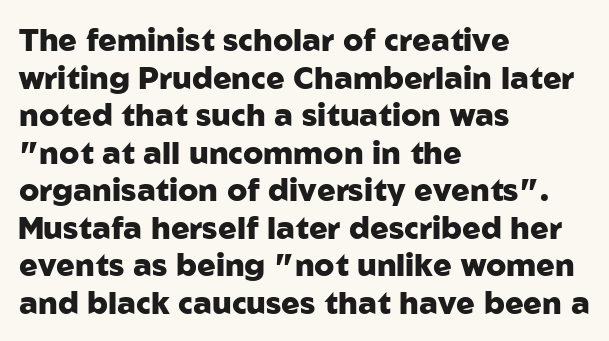
The face used here is a sans, in the tradition of grotesques and geometrics. Descender tails drop into unmarked territory. The lettering holds an erect, upright posture throughout. Weight check: bold — yes, fully.
